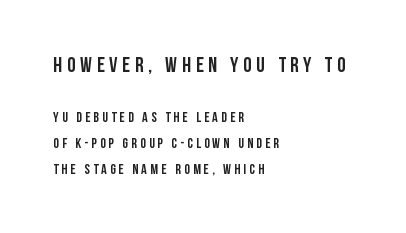
Clear beneath every line of the passage. Style check: upright. The rendering anchors every line to the left-hand side. The face used here is rendered with a markedly widened letterfit. A student would notice the top passage is typeset larger than what follows.
